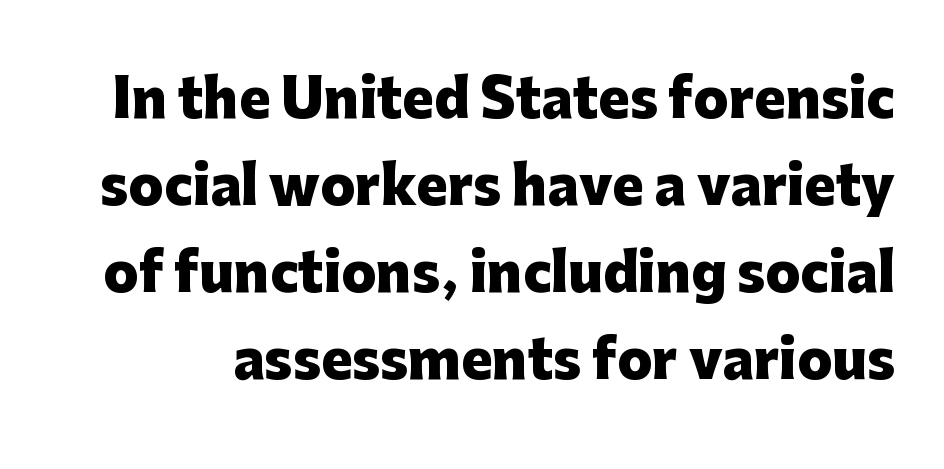
The image shows 52 px heavy sans-serif type, upright; set normal line spacing (1.67x), normal letter spacing, not underlined; low stroke contrast and a medium x-height.
